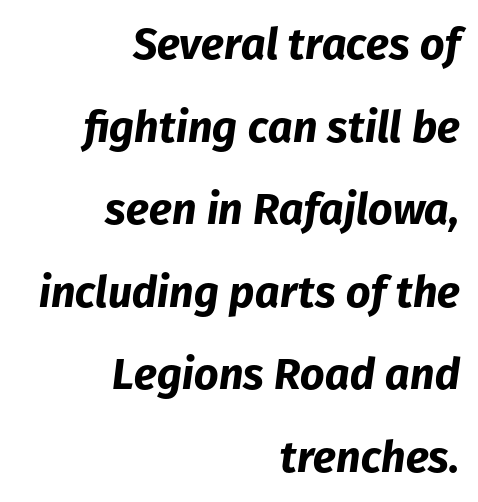
The image shows 43 px bold type, italic (leaning right); set right-aligned, loose line spacing (1.92x), normal letter spacing, not underlined; low stroke contrast and a medium x-height.
